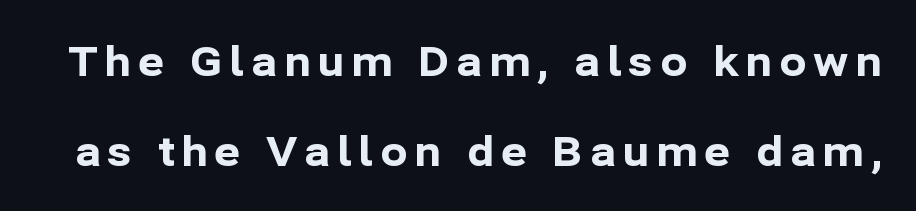
The image shows 40 px bold sans-serif type, upright; set loose line spacing (2.24x), not underlined; low stroke contrast and a medium x-height.
